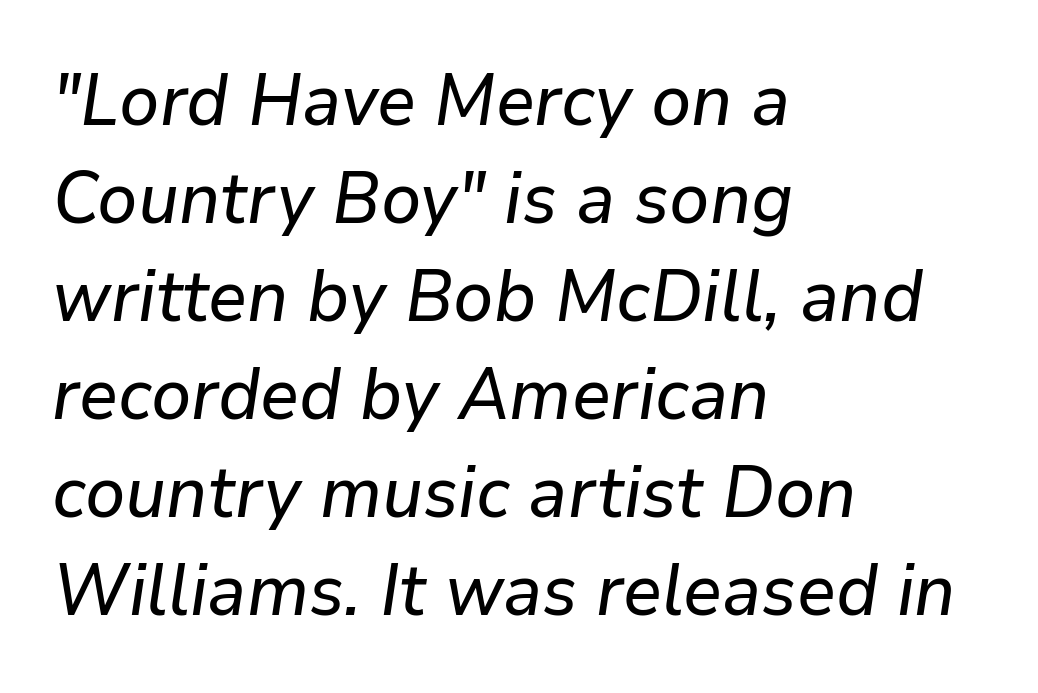
{"italic": "yes", "lean": "right", "slant_degrees": 9, "width": "normal", "stroke_contrast": "low", "x_height": "medium", "monospaced": "no", "underline": "no", "align": "left", "line_spacing": "normal", "line_spacing_ratio": 1.36, "letter_spacing": "normal", "letter_spacing_em": 0.0, "glyph_px": 72}
